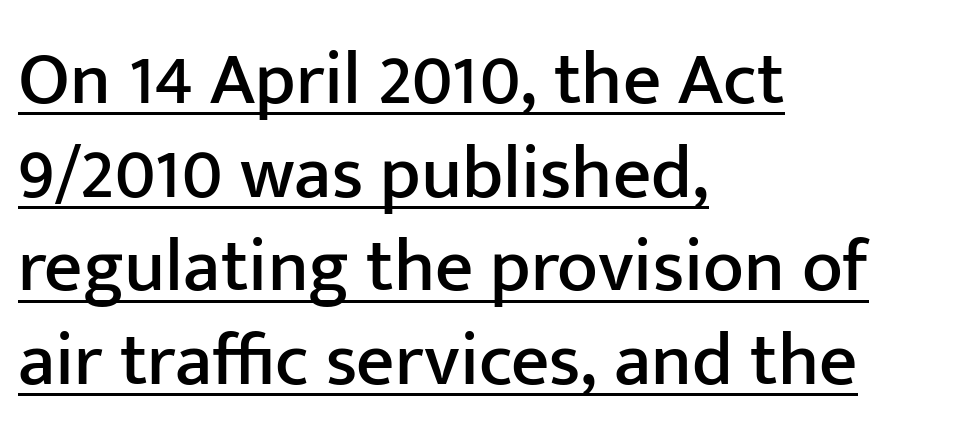
{"serif": "no", "italic": "no", "width": "normal", "stroke_contrast": "low", "x_height": "medium", "monospaced": "no", "underline": "yes", "align": "left", "line_spacing": "normal", "line_spacing_ratio": 1.25, "letter_spacing": "normal", "letter_spacing_em": 0.0, "glyph_px": 75}
